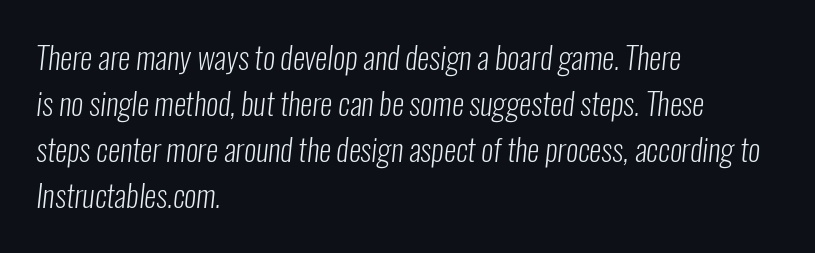
Q: Is the text bold? A: No.
Q: Is the typeface a serif or a sans-serif typeface? A: Sans-serif.
Q: Is the text underlined? A: No.
Q: How is the paragraph aligned? A: Left-aligned.
Q: Is the spacing between letters normal or unusually wide? A: Normal.
Q: Is the spacing between lines tight, normal or loose? A: Normal.
Q: Width (condensed, normal, or wide)? A: Condensed.
Q: Stroke contrast? A: Low.
Q: x-height? A: Medium.
Q: Monospaced? A: No.
